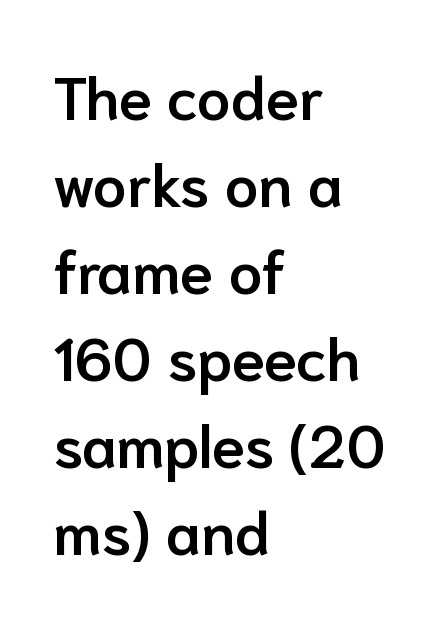
{"serif": "no", "italic": "no", "bold": "semi", "weight": "semibold", "width": "normal", "stroke_contrast": "low", "x_height": "medium", "monospaced": "no", "underline": "no", "align": "left", "line_spacing": "normal", "line_spacing_ratio": 1.45, "letter_spacing": "normal", "letter_spacing_em": 0.0, "glyph_px": 60}
